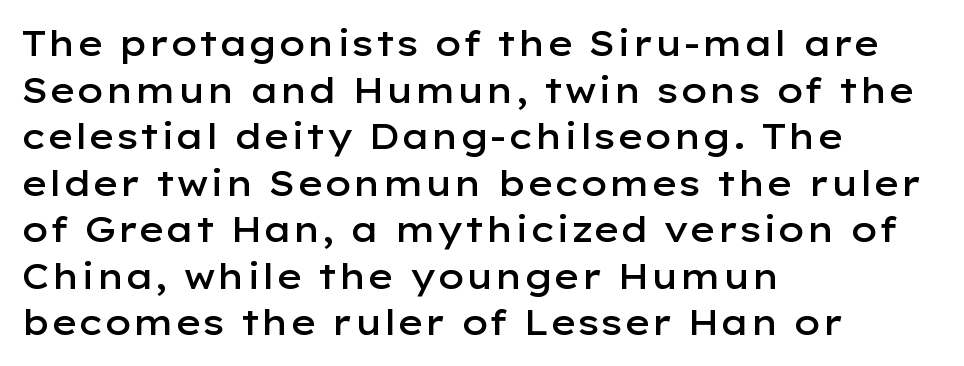
Unlike italic type, these characters show no tilt at all. A bit beefed up — I'd call it semibold rather than bold. Lines of text with bare space underneath. If you drew a ruler down the left edge, every line would touch it.
